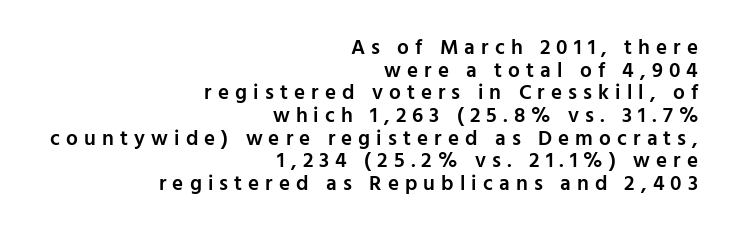
Characters follow at a spacing far wider than the type designer built in. Short and long lines alike share a common ending point at right. Descenders are the only things crossing below the line. Ascenders rise straight up at ninety degrees. Interline gaps are noticeably narrow in this sample. How heavy is the stroke? Medium-heavy — a semibold, shy of bold.
